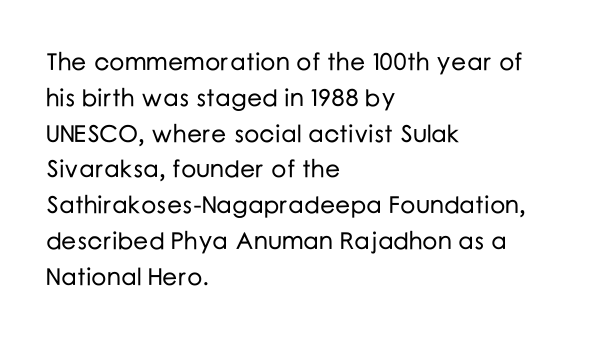
Summary of vertical rhythm: regular, with standard interline spacing. Is the block centered? No — it sits flush against the left margin. Nobody drew a line under any word here. Unlike italic type, these characters show no tilt at all.
